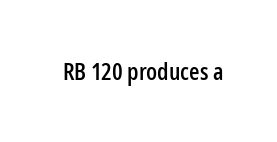
{"italic": "no", "underline": "no", "letter_spacing": "normal", "letter_spacing_em": 0.0, "glyph_px": 24}
